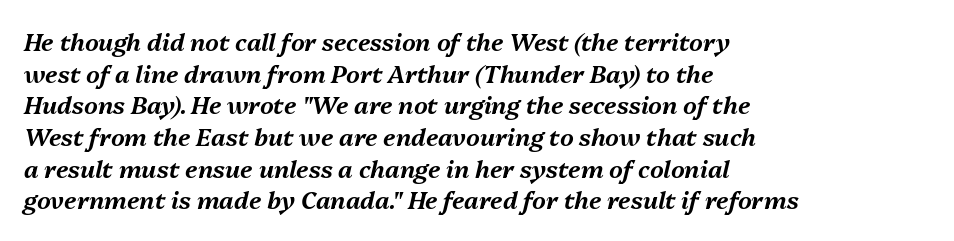
{"italic": "yes", "lean": "right", "slant_degrees": 13, "underline": "no", "align": "left", "line_spacing": "normal", "line_spacing_ratio": 1.32, "letter_spacing": "normal", "letter_spacing_em": 0.0, "glyph_px": 24}
